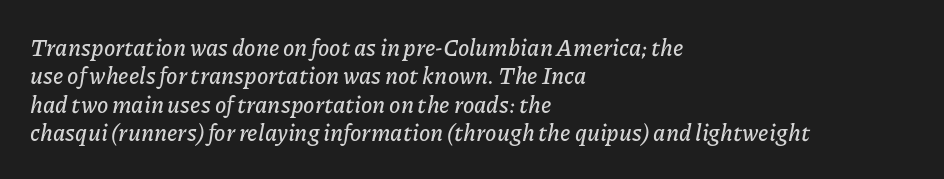
{"italic": "yes", "lean": "right", "slant_degrees": 11, "underline": "no", "align": "left", "line_spacing_ratio": 1.23, "letter_spacing": "normal", "letter_spacing_em": 0.0, "glyph_px": 23}
